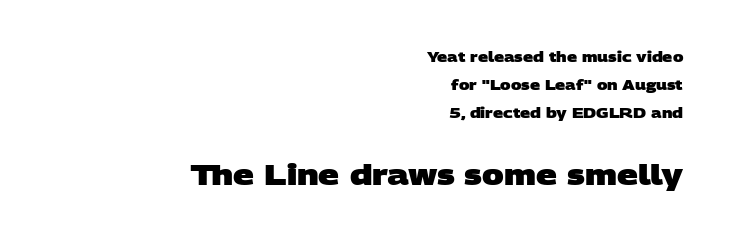
Here the glyphs are tracked normally, forming tight word shapes. This sample has the flowing, uneven cadence of proportional lettering. The space between consecutive lines is lavish. Descender tails drop into unmarked territory. I'd describe the lettering as bold — thick and assertive.
